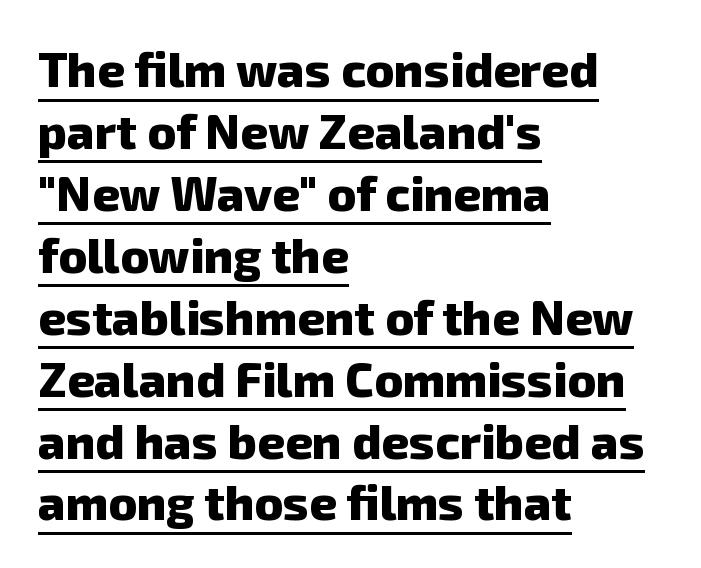
Q: Is the text bold? A: Yes.
Q: Is the typeface a serif or a sans-serif typeface? A: Sans-serif.
Q: Is the text underlined? A: Yes.
Q: How is the paragraph aligned? A: Left-aligned.
Q: Is the spacing between letters normal or unusually wide? A: Normal.
Q: Is the spacing between lines tight, normal or loose? A: Normal.
Q: Width (condensed, normal, or wide)? A: Normal.
Q: Stroke contrast? A: Low.
Q: x-height? A: Medium.
Q: Monospaced? A: No.
